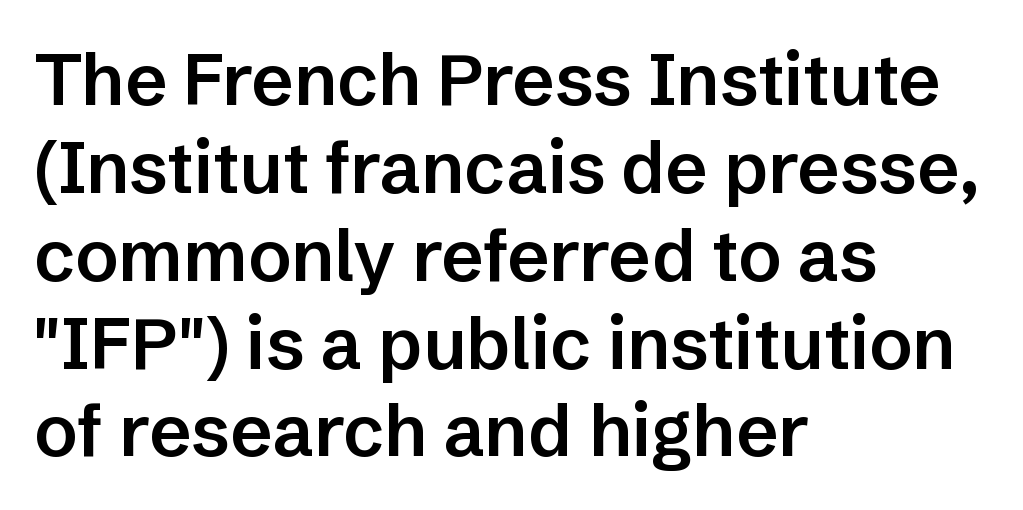
Q: Is the text bold? A: Semi-bold.
Q: Is the text italic (slanted)? A: No, it is upright.
Q: Is the typeface a serif or a sans-serif typeface? A: Sans-serif.
Q: Is the text underlined? A: No.
Q: How is the paragraph aligned? A: Left-aligned.
Q: Is the spacing between letters normal or unusually wide? A: Normal.
Q: Width (condensed, normal, or wide)? A: Normal.
Q: Stroke contrast? A: Low.
Q: x-height? A: Medium.
Q: Monospaced? A: No.
